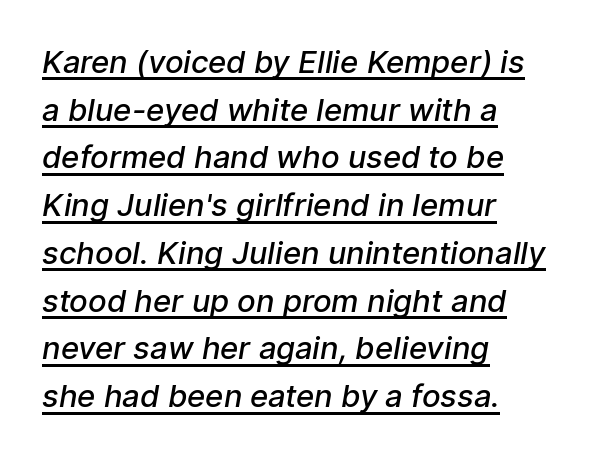
Q: Is the text bold? A: Semi-bold.
Q: Is the typeface a serif or a sans-serif typeface? A: Sans-serif.
Q: Is the text underlined? A: Yes.
Q: How is the paragraph aligned? A: Left-aligned.
Q: Is the spacing between letters normal or unusually wide? A: Normal.
Q: Is the spacing between lines tight, normal or loose? A: Normal.
Q: Width (condensed, normal, or wide)? A: Normal.
Q: Stroke contrast? A: Low.
Q: x-height? A: Medium.
Q: Monospaced? A: No.
